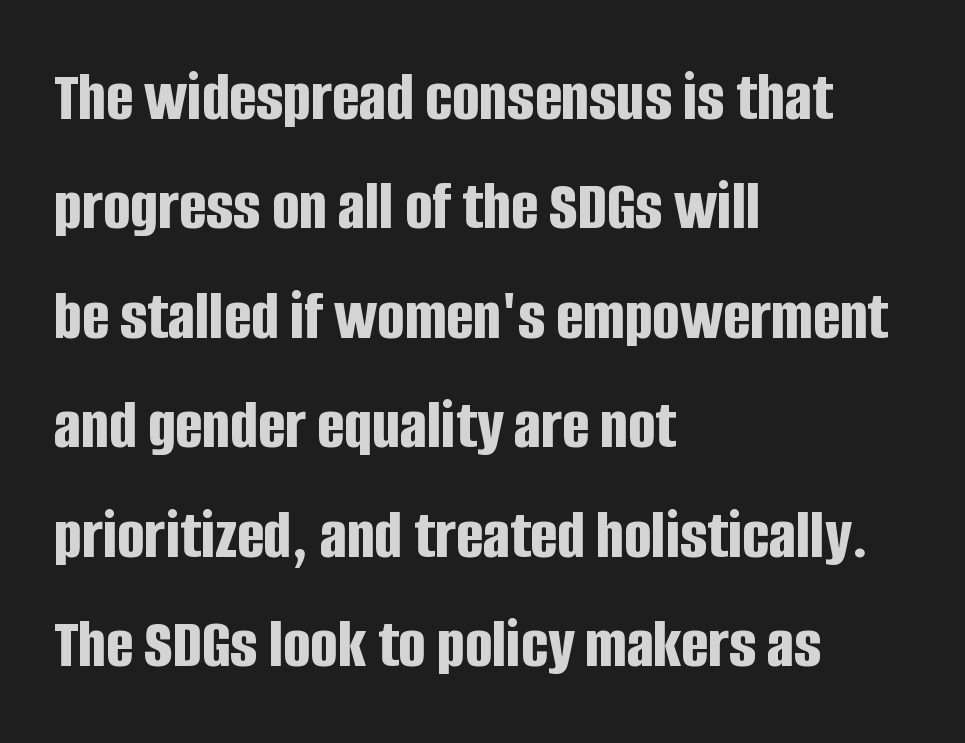
The image shows 72 px bold, condensed sans-serif type, upright; set left-aligned, normal line spacing (1.52x), normal letter spacing, not underlined; low stroke contrast and a large x-height.
